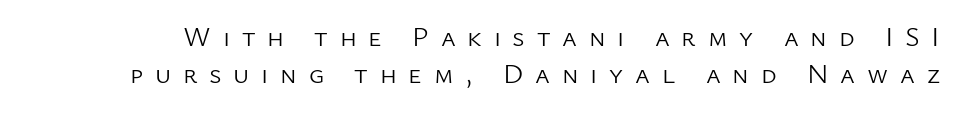
The rendering uses natural spacing where letterforms have individual widths. The zone under the glyphs is completely vacant. Line spacing here is normal. Display-style spreading of the glyphs; the letterfit is very open. Each stroke keeps to a modest, everyday thickness or less. The designer went with a sans here, leaving each stem footless.
